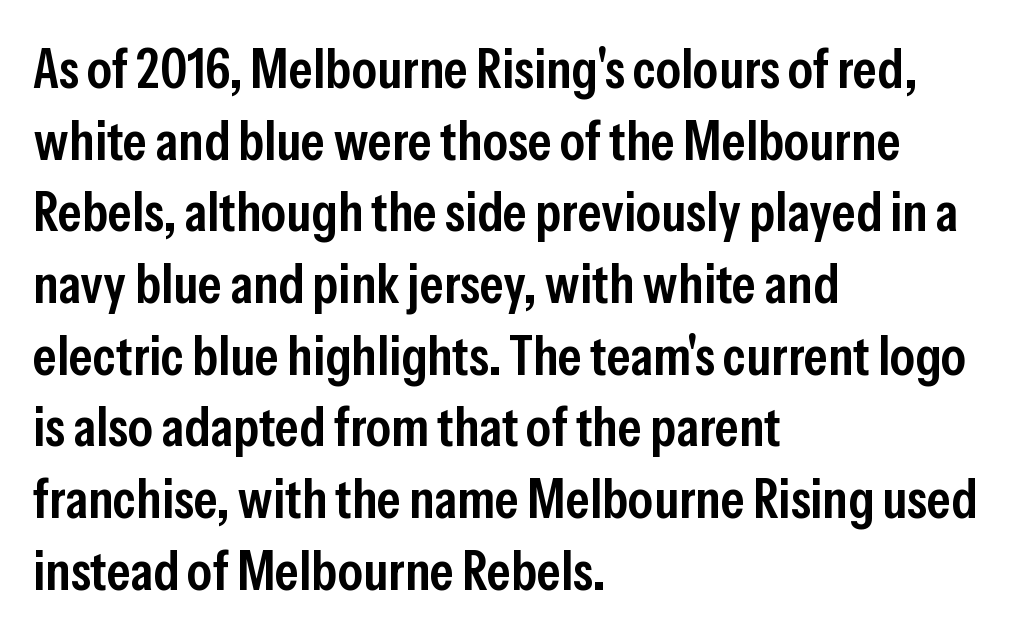
The image shows 56 px semibold, condensed sans-serif type, upright; set left-aligned, normal line spacing (1.28x), normal letter spacing, not underlined; low stroke contrast and a medium x-height.
